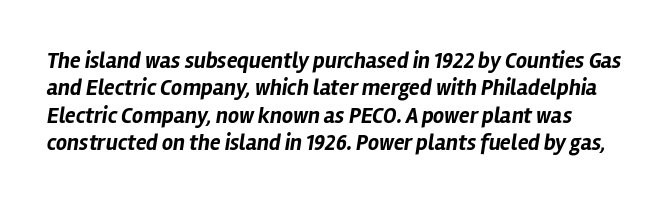
Q: Is the text bold? A: Yes.
Q: Is the text italic (slanted)? A: Yes, it leans right by about 12 degrees.
Q: Is the text underlined? A: No.
Q: Is the spacing between letters normal or unusually wide? A: Normal.
